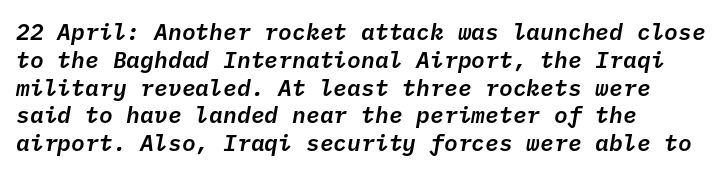
The image shows 23 px text type, italic (leaning right); set left-aligned, line spacing 1.21x, normal letter spacing, not underlined.
